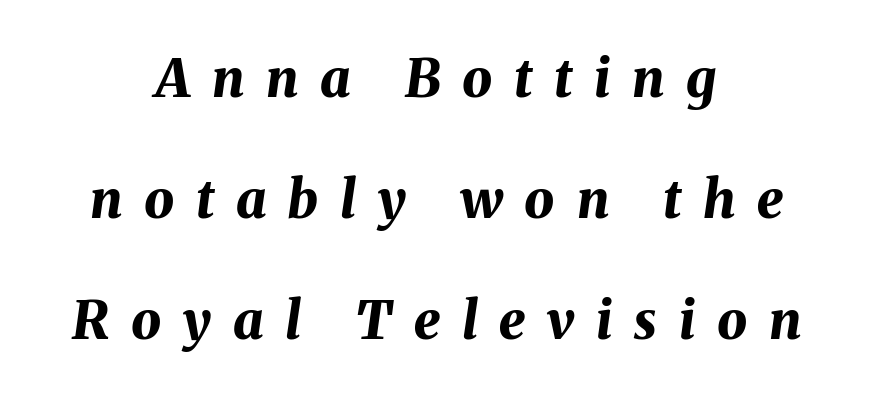
The image shows 53 px bold type, italic (leaning right); set centered, loose line spacing (2.28x), unusually wide letter spacing (+0.41 em), not underlined; medium stroke contrast and a medium x-height.
